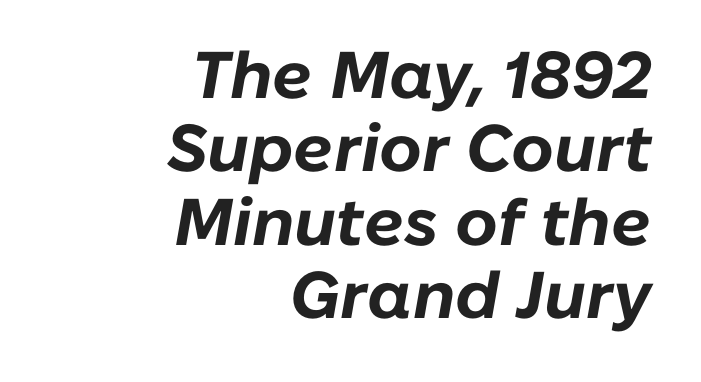
The image shows 66 px bold type, italic (leaning right); set right-aligned, tight line spacing (1.11x), normal letter spacing, not underlined; low stroke contrast and a medium x-height.
